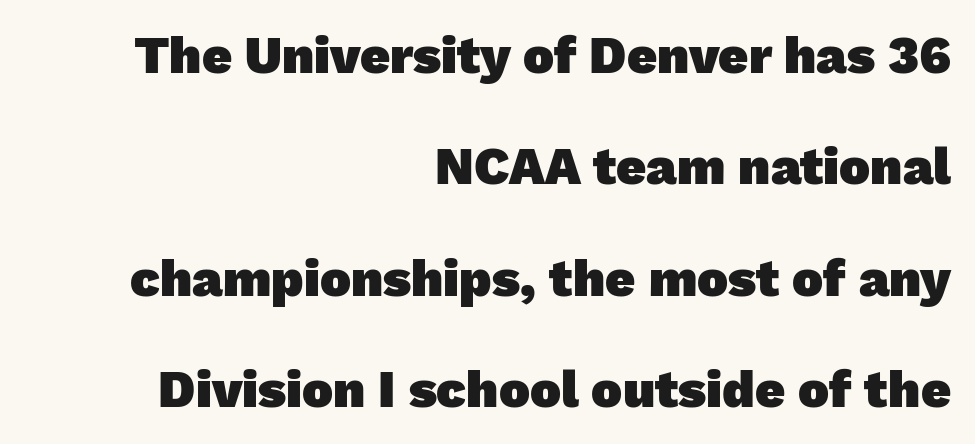
Line ends are locked; line starts wander. Each word holds together tightly as a unit, with standard inter-letter gaps. A bare baseline throughout the passage. No feet cap the strokes, marking this as sans-serif type. You could not count columns in this text — the font is proportionally spaced.
